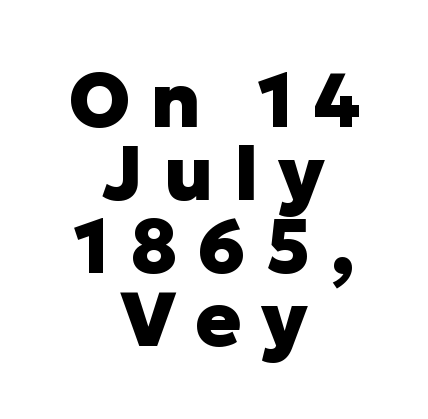
This sample uses an upright cut, with every glyph sitting square on the baseline. The typesetting leans heavy: a genuine bold. Neither beginnings nor endings align; midpoints do. The passage shown is typed in a proportional face where columns would drift. The block of text is dense from top to bottom, with scant space between rows. The letterforms stand isolated, each surrounded by extra space.
